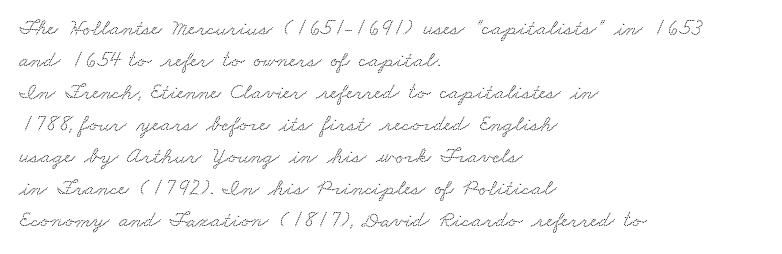
Descenders hang freely into open space. Observe the ordinary spacing: letters are neighbours, not strangers. Alignment: flush left. The vertical gap from one line to the next is medium.
